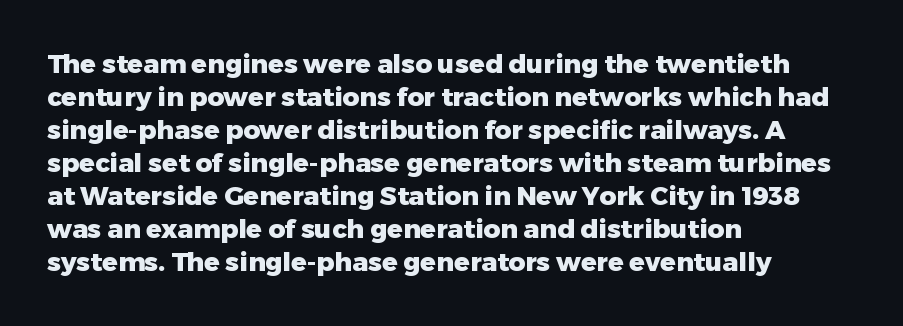
The image shows 26 px bold type, upright; set left-aligned, normal line spacing (1.27x), normal letter spacing, not underlined.
